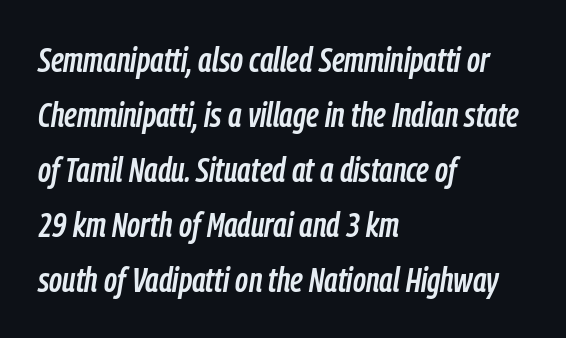
Whoever set this chose a conventional vertical rhythm. Caption: multi-line text, flush left, ragged right. Looks like regular typesetting: each glyph gets only the width it needs. Notice how the stems are inclined rather than vertical — that's the hallmark of italics. The type is set solid horizontally, with unmodified tracking.
